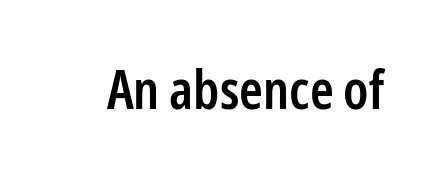
Moderately thickened strokes mark this as semibold type. Beneath every word, the page is bare. In terms of posture, this sample is upright. These lines are composed in type without serifs. The rendering uses natural spacing where letterforms have individual widths.
